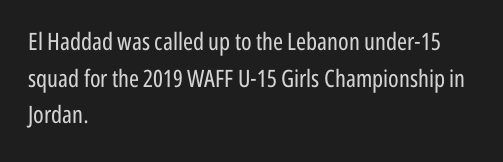
Q: Is the text bold? A: No.
Q: Is the text italic (slanted)? A: No, it is upright.
Q: Is the text underlined? A: No.
Q: How is the paragraph aligned? A: Left-aligned.
Q: Is the spacing between letters normal or unusually wide? A: Normal.
Q: Is the spacing between lines tight, normal or loose? A: Normal.
